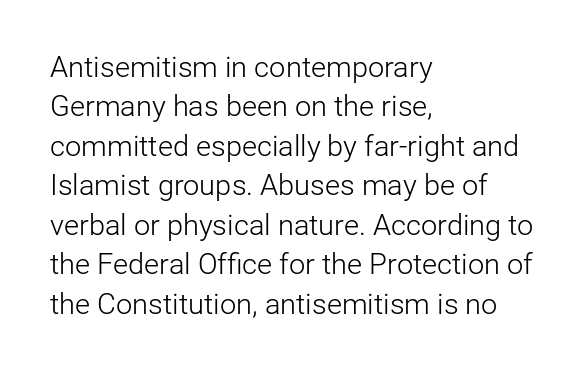
{"serif": "no", "italic": "no", "bold": "no", "weight": "light", "width": "normal", "stroke_contrast": "low", "x_height": "medium", "monospaced": "no", "underline": "no", "align": "left", "line_spacing": "normal", "line_spacing_ratio": 1.36, "letter_spacing": "normal", "letter_spacing_em": 0.0, "glyph_px": 29}
